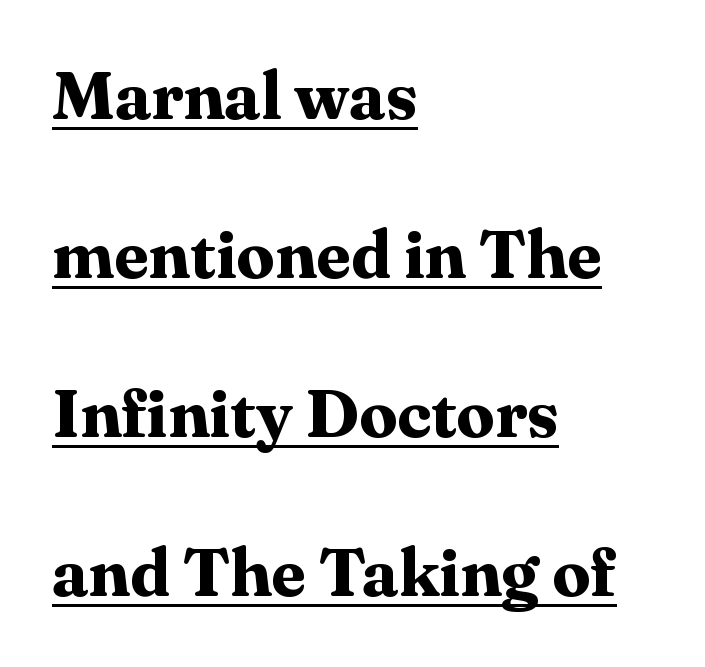
Q: Is the text bold? A: Yes.
Q: Is the text italic (slanted)? A: No, it is upright.
Q: Is the typeface a serif or a sans-serif typeface? A: Serif.
Q: Is the text underlined? A: Yes.
Q: How is the paragraph aligned? A: Left-aligned.
Q: Is the spacing between letters normal or unusually wide? A: Normal.
Q: Is the spacing between lines tight, normal or loose? A: Loose.
Q: Width (condensed, normal, or wide)? A: Normal.
Q: Stroke contrast? A: Medium.
Q: x-height? A: Medium.
Q: Monospaced? A: No.
